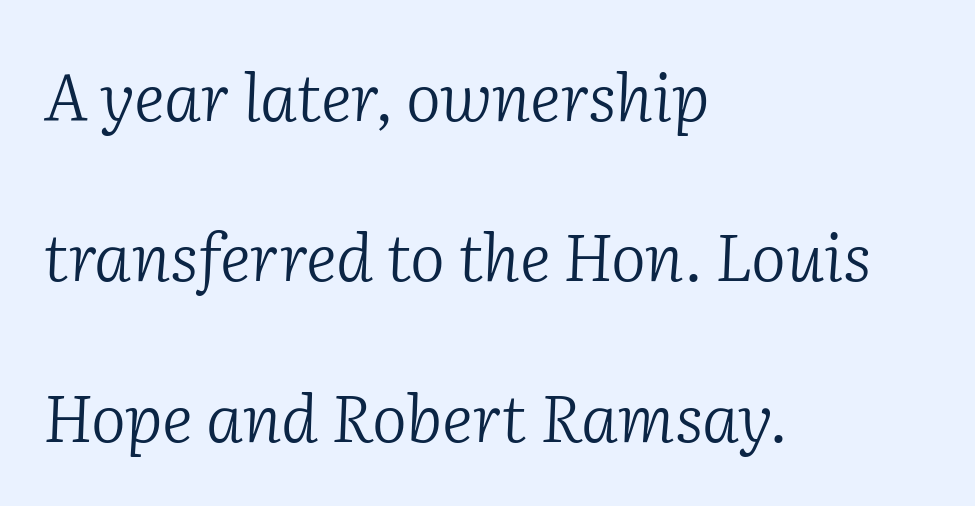
The passage shown has conventional tracking throughout. Left-aligned paragraph, ragged on the right. Stem width sits at or under what a default text font uses. Any mark beneath the type? The region is blank.
